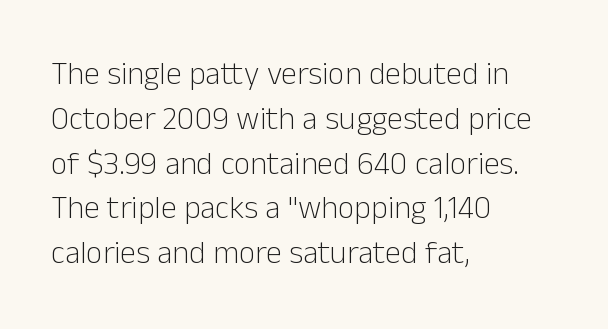
The image shows 32 px light sans-serif type, upright; set left-aligned, normal line spacing (1.4x), normal letter spacing, not underlined; low stroke contrast and a medium x-height.
